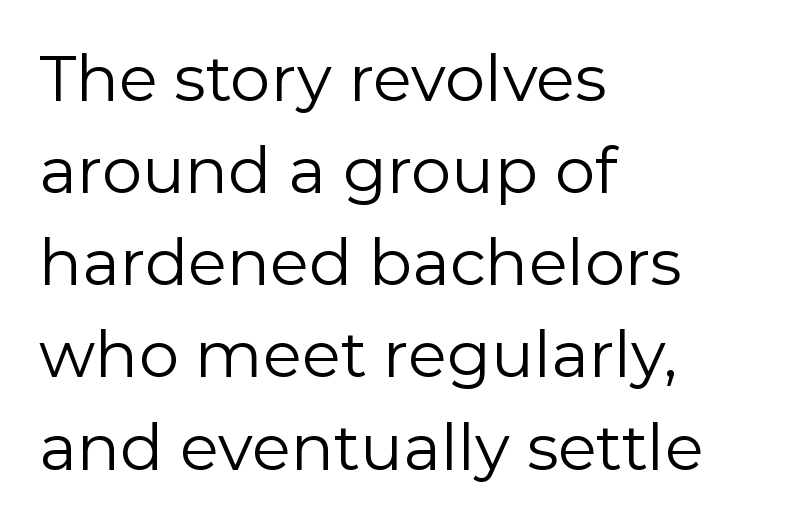
The image shows 64 px regular-weight sans-serif type, upright; set left-aligned, normal line spacing (1.44x), normal letter spacing, not underlined; low stroke contrast and a medium x-height.
